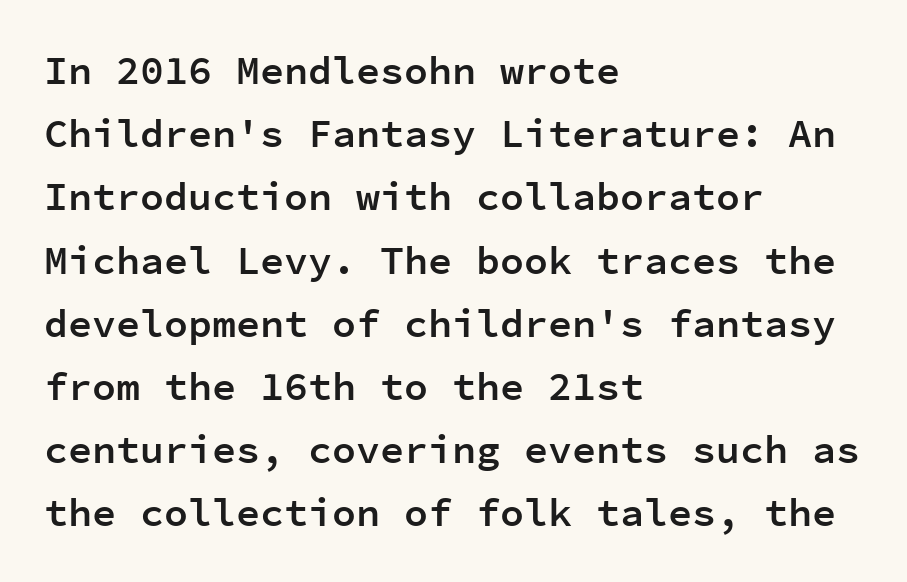
This is the regular roman posture of the typeface. Here the designer chose a console-style face with uniform glyph widths. Classification — sans serif. Quick note: interline space is typical. Spacing between characters is what you'd get straight out of the box. Short and long lines alike share a common starting point at left.
